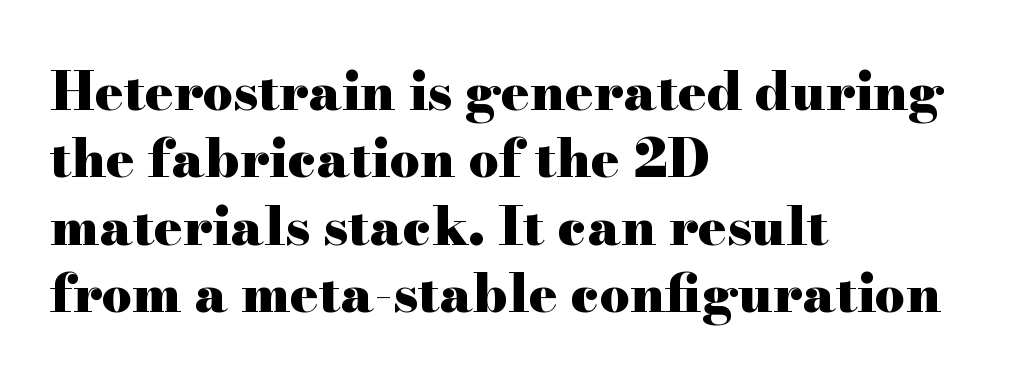
Each word holds together tightly as a unit, with standard inter-letter gaps. Posture: straight, roman, zero tilt. Just letters on the line, the space beneath them empty. The face used here has the dense, thick strokes of a bold. The text block is weighted toward the left margin, trailing off unevenly rightward. Compared with typical paragraphs, the rows here are spaced about the same.
